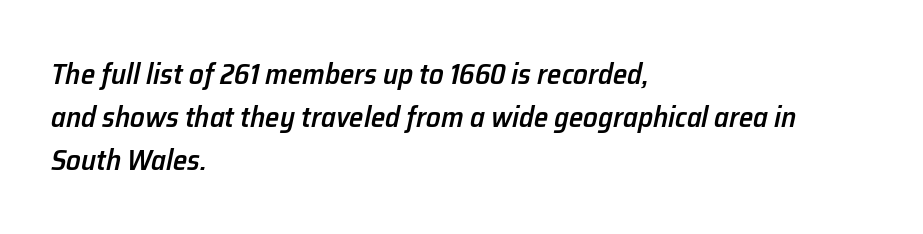
Q: Is the text bold? A: Semi-bold.
Q: Is the text italic (slanted)? A: Yes, it leans right by about 12 degrees.
Q: Is the text underlined? A: No.
Q: How is the paragraph aligned? A: Left-aligned.
Q: Is the spacing between letters normal or unusually wide? A: Normal.
Q: Is the spacing between lines tight, normal or loose? A: Normal.
Q: Width (condensed, normal, or wide)? A: Normal.
Q: Stroke contrast? A: Low.
Q: x-height? A: Medium.
Q: Monospaced? A: No.
